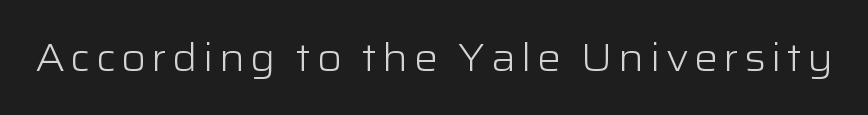
{"serif": "no", "italic": "no", "bold": "no", "weight": "light", "width": "wide", "stroke_contrast": "low", "x_height": "medium", "monospaced": "no", "underline": "no", "glyph_px": 38}
